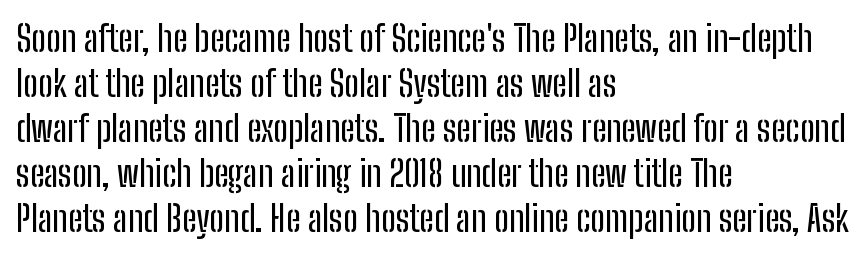
Examine the stroke ends and you'll find no serifs. Bare-footed words on every line. Each letter keeps its own natural width here, so spacing adapts to shape. Spacing between characters is what you'd get straight out of the box. How would I describe the line gaps? Plain and ordinary.
